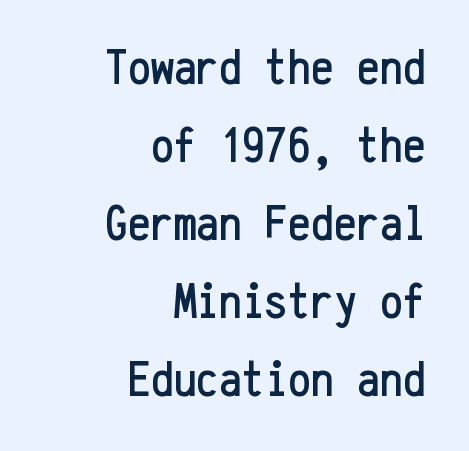
These lines are rendered in a fixed-pitch font. The passage shown stacks its lines at a standard gap. Compared with a flush-left layout, this one pins lines to the opposite, right side. Regarding serifs, this sample does without them. Style check: upright. Unmarked baselines from the first word to the last.
